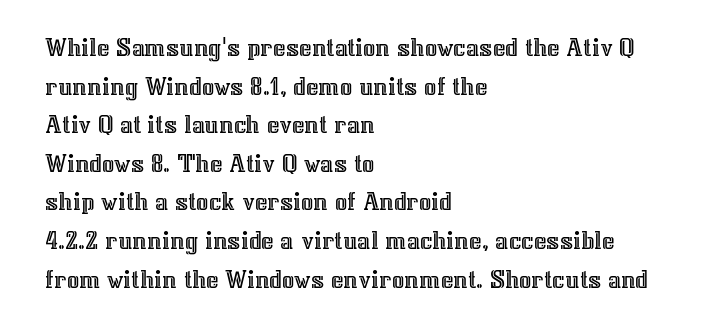
The image shows 27 px text type, upright; set left-aligned, normal line spacing (1.43x), normal letter spacing, not underlined.
